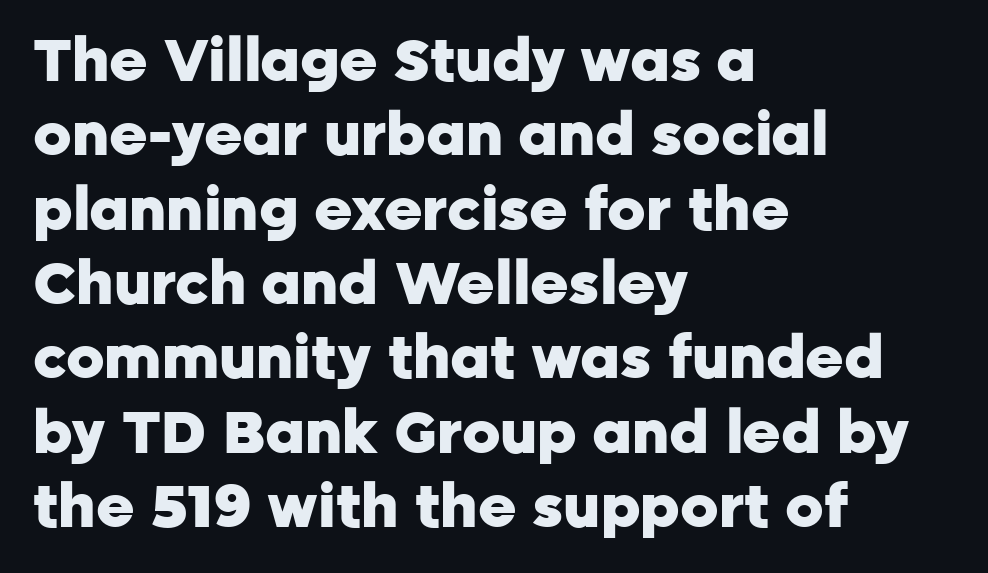
This sample uses a sans-serif face. This block has exactly the height ordinary leading produces. Each glyph is drawn with heavy, bold strokes. Is the block centered? No — it sits flush against the left margin. Decoration check: the copy has no underline.
